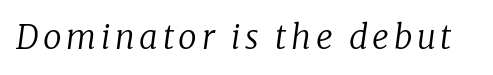
Q: Is the text bold? A: No.
Q: Is the text italic (slanted)? A: Yes, it leans right by about 8 degrees.
Q: Is the typeface a serif or a sans-serif typeface? A: Serif.
Q: Is the text underlined? A: No.
Q: Width (condensed, normal, or wide)? A: Normal.
Q: Stroke contrast? A: Low.
Q: x-height? A: Medium.
Q: Monospaced? A: No.
